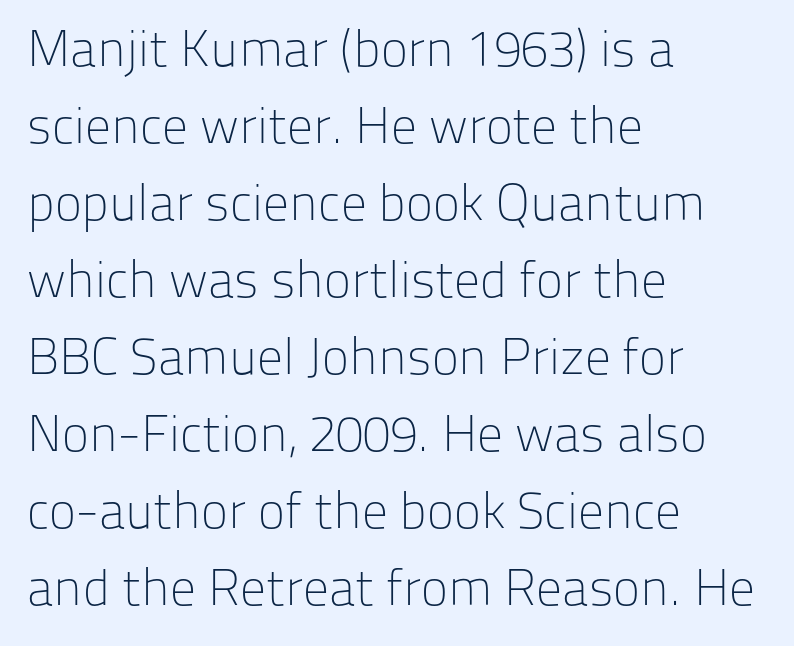
The image shows 51 px light sans-serif type, upright; set left-aligned, normal line spacing (1.51x), normal letter spacing, not underlined; low stroke contrast and a medium x-height.
